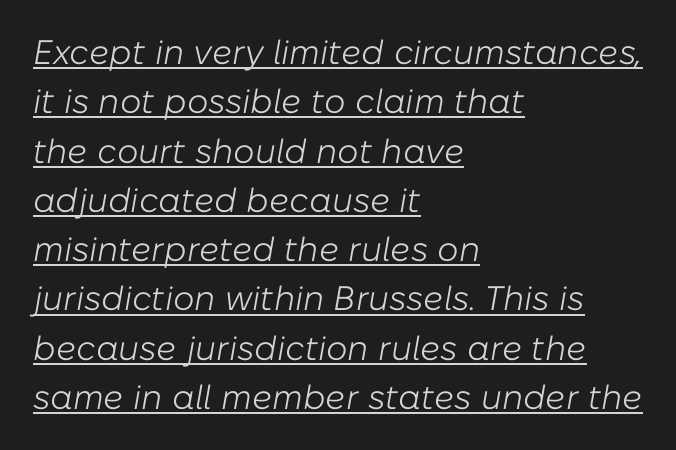
Q: Is the text bold? A: No.
Q: Is the text italic (slanted)? A: Yes, it leans right by about 10 degrees.
Q: Is the text underlined? A: Yes.
Q: How is the paragraph aligned? A: Left-aligned.
Q: Is the spacing between letters normal or unusually wide? A: Normal.
Q: Is the spacing between lines tight, normal or loose? A: Normal.
Q: Width (condensed, normal, or wide)? A: Normal.
Q: Stroke contrast? A: Low.
Q: x-height? A: Medium.
Q: Monospaced? A: No.
